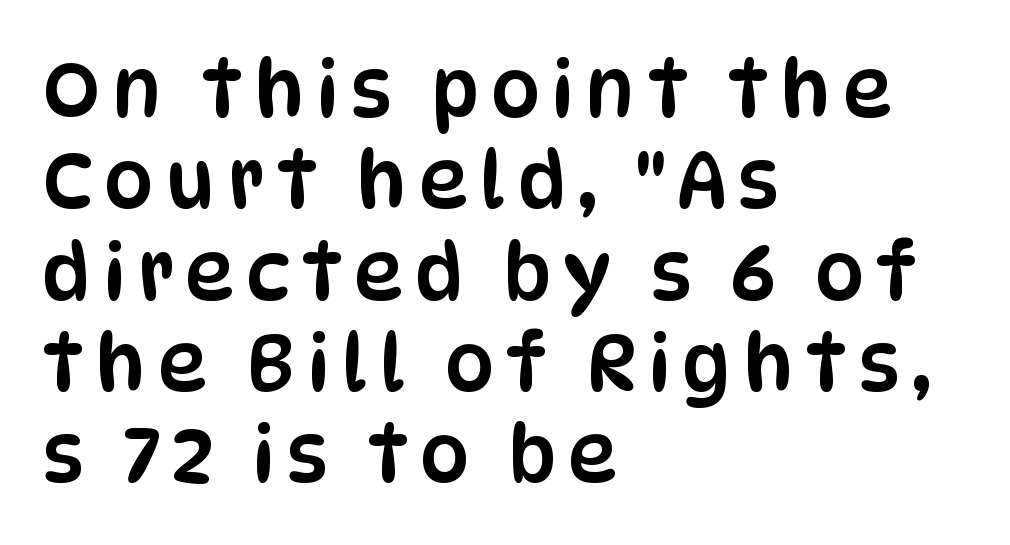
{"serif": "no", "italic": "no", "width": "condensed", "stroke_contrast": "low", "x_height": "large", "monospaced": "no", "underline": "no", "align": "left", "line_spacing_ratio": 1.17, "glyph_px": 78}
